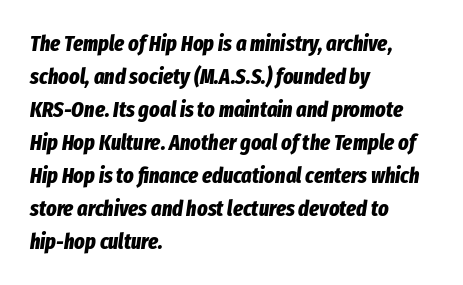
The rendering applies a slant to the glyphs. No extra tracking has been applied to these lines. The strip under each line holds only bare page. The leading is moderate, giving the passage an even texture. Compared with an ordinary text face, these strokes are far heavier — a full bold. Is the block centered? No — it sits flush against the left margin.
